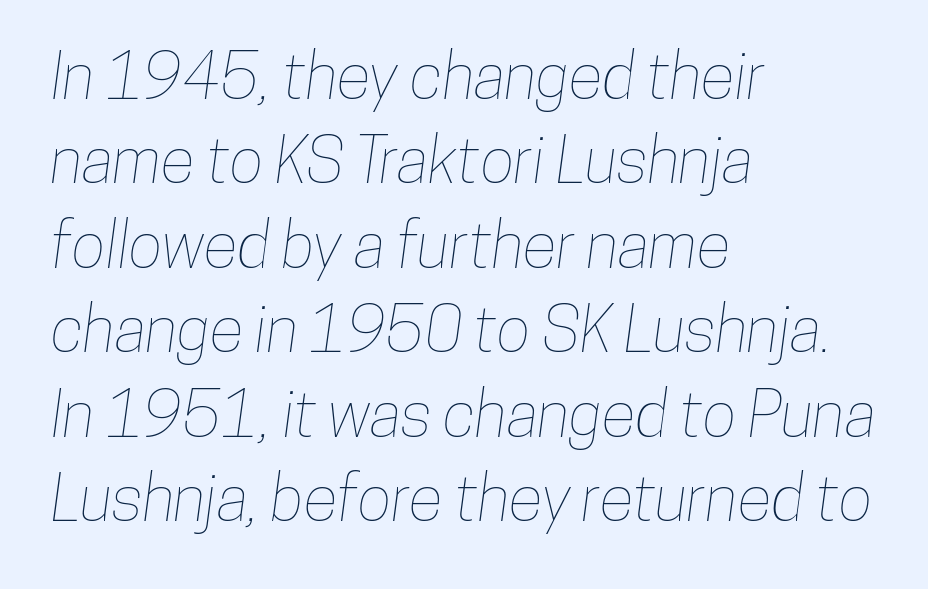
The image shows 64 px condensed type; set left-aligned, normal line spacing (1.32x), normal letter spacing, not underlined; low stroke contrast and a medium x-height.
